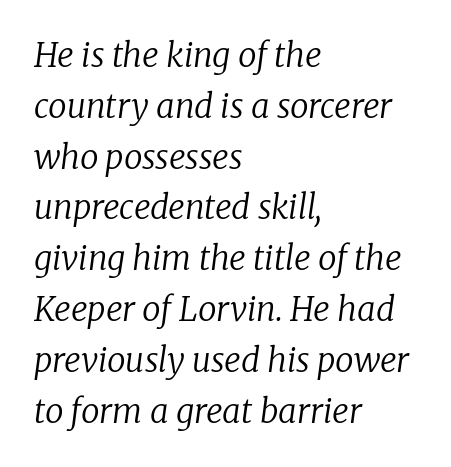
Q: Is the text bold? A: No.
Q: Is the text italic (slanted)? A: Yes, it leans right by about 8 degrees.
Q: Is the typeface a serif or a sans-serif typeface? A: Serif.
Q: Is the text underlined? A: No.
Q: How is the paragraph aligned? A: Left-aligned.
Q: Is the spacing between letters normal or unusually wide? A: Normal.
Q: Is the spacing between lines tight, normal or loose? A: Normal.
Q: Width (condensed, normal, or wide)? A: Normal.
Q: Stroke contrast? A: Low.
Q: x-height? A: Medium.
Q: Monospaced? A: No.
